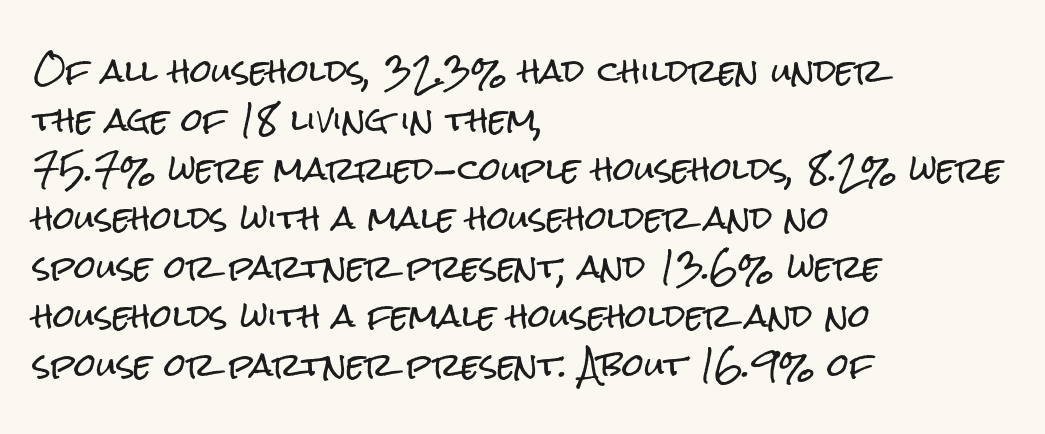
{"serif": "no", "italic": "no", "width": "condensed", "stroke_contrast": "low", "x_height": "medium", "monospaced": "no", "underline": "no", "align": "left", "line_spacing": "normal", "line_spacing_ratio": 1.58, "letter_spacing": "normal", "letter_spacing_em": 0.0, "glyph_px": 31}
